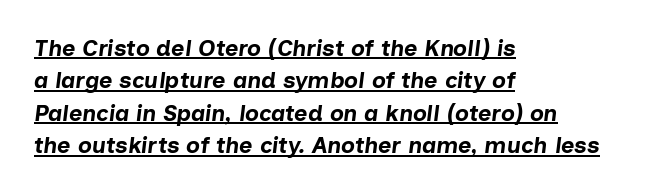
{"italic": "yes", "lean": "right", "slant_degrees": 7, "bold": "yes", "underline": "yes", "align": "left", "line_spacing": "normal", "line_spacing_ratio": 1.41, "letter_spacing": "normal", "letter_spacing_em": 0.0, "glyph_px": 23}
